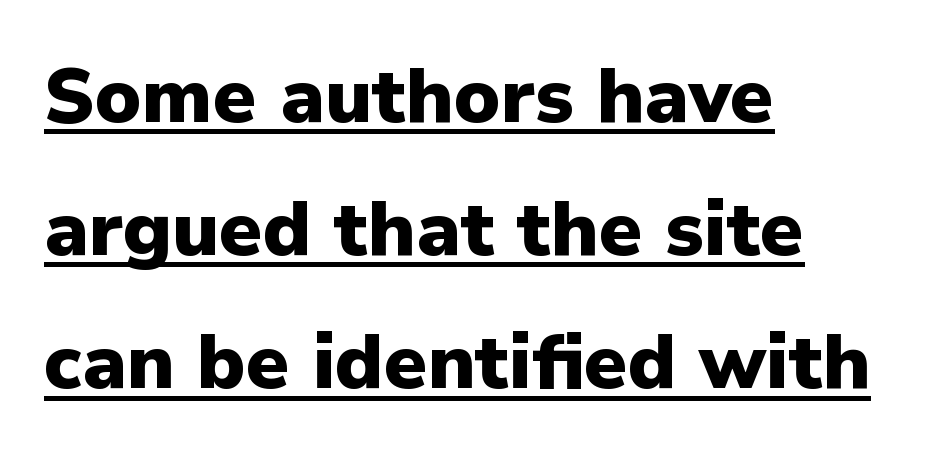
Emphasis is given by a line drawn under the lettering. Students, note that the glyphs here touch the page at normal intervals. The glyphs have the mass of a bold cut. All the whitespace from short lines collects on the right. Here the designer chose a conventional face with non-uniform glyph widths. Every character sits straight up, as roman type does.
